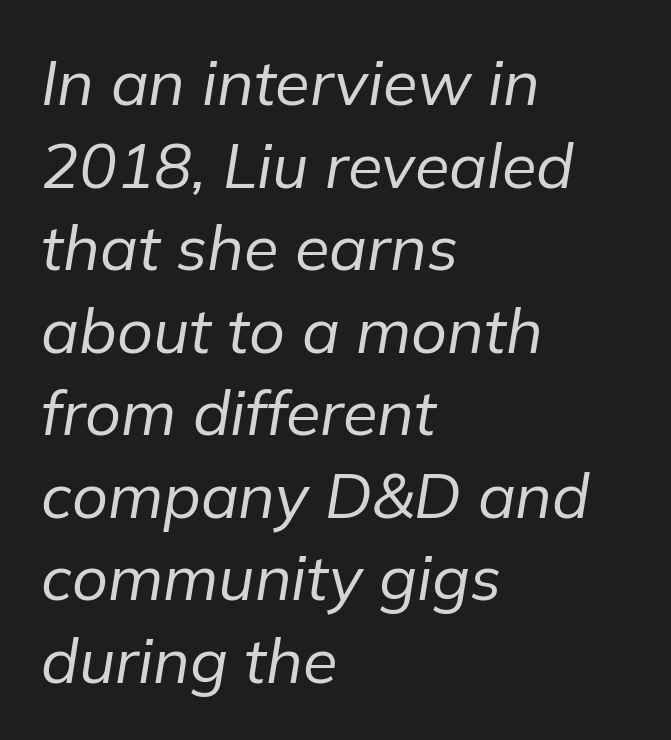
Leftover space on each line is placed entirely after the last word. Weight: regular or lighter. Character widths vary here, with narrow letters taking less room than wide ones. Yep, that's italic — everything's leaning. The block of text has a typical density, with ordinary space between rows.
